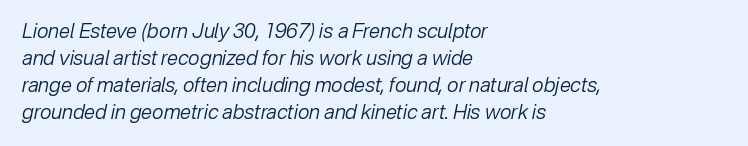
Q: Is the text bold? A: No.
Q: Is the text italic (slanted)? A: Yes, it leans right by about 12 degrees.
Q: Is the text underlined? A: No.
Q: How is the paragraph aligned? A: Left-aligned.
Q: Is the spacing between letters normal or unusually wide? A: Normal.
Q: Is the spacing between lines tight, normal or loose? A: Normal.
